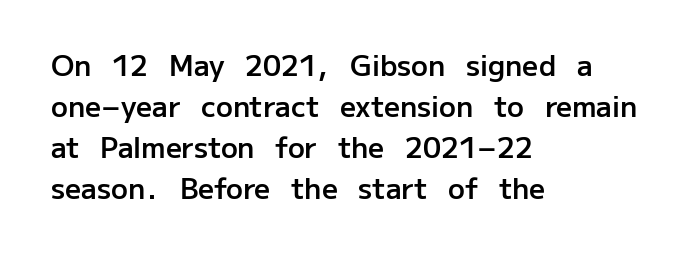
The image shows 28 px semibold sans-serif type, upright; set left-aligned, normal line spacing (1.47x), normal letter spacing, not underlined; low stroke contrast and a medium x-height.
